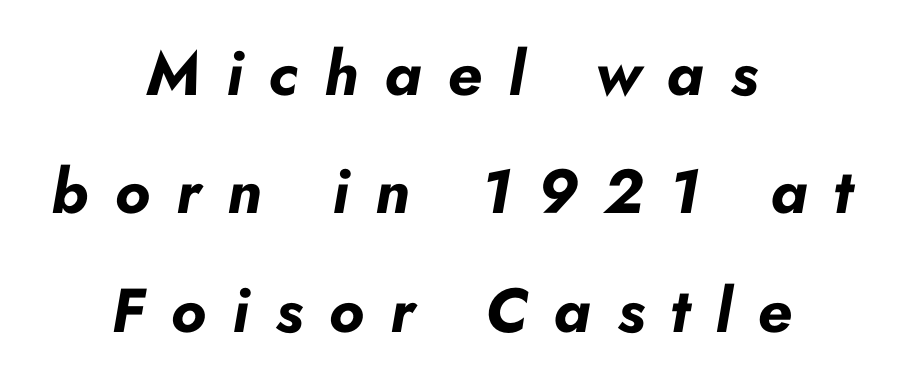
The image shows 62 px bold type, italic (leaning right); set centered, loose line spacing (1.91x), unusually wide letter spacing (+0.42 em), not underlined; low stroke contrast and a small x-height.
